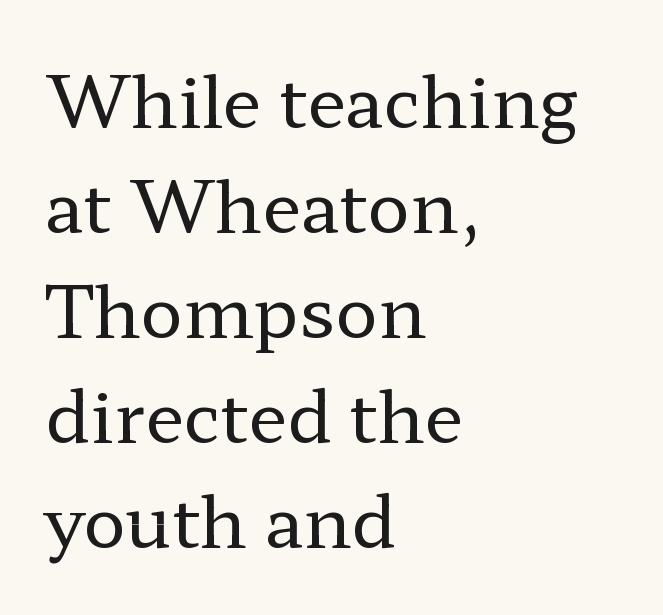
The paragraph has a hard left edge and a soft right edge. Between one letter and the next there's only the usual sliver of space. The rendering uses natural spacing where letterforms have individual widths. Ordinary non-slanted type is in use. Lines of text with bare space underneath.
